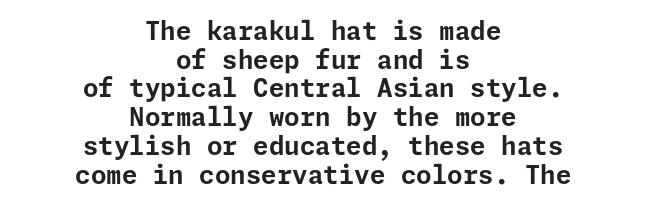
Q: Is the text bold? A: Yes.
Q: Is the text italic (slanted)? A: No, it is upright.
Q: Is the text underlined? A: No.
Q: How is the paragraph aligned? A: Centered.
Q: Is the spacing between letters normal or unusually wide? A: Normal.
Q: Is the spacing between lines tight, normal or loose? A: Tight.
